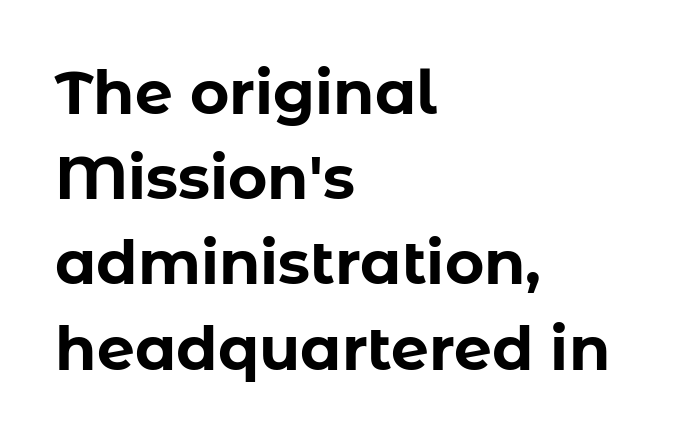
The image shows 60 px bold sans-serif type, upright; set left-aligned, normal line spacing (1.42x), normal letter spacing, not underlined; low stroke contrast and a medium x-height.
